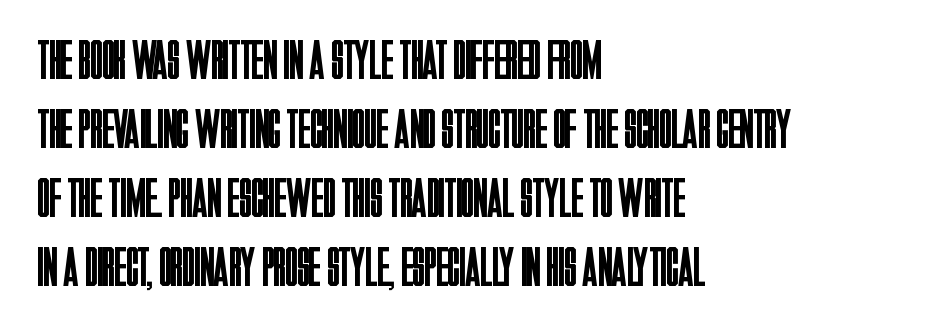
A light-to-regular cut is what we see here. Style check: upright. This sample has the flowing, uneven cadence of proportional lettering. Nothing sits at the stroke ends, so this counts as sans-serif.
